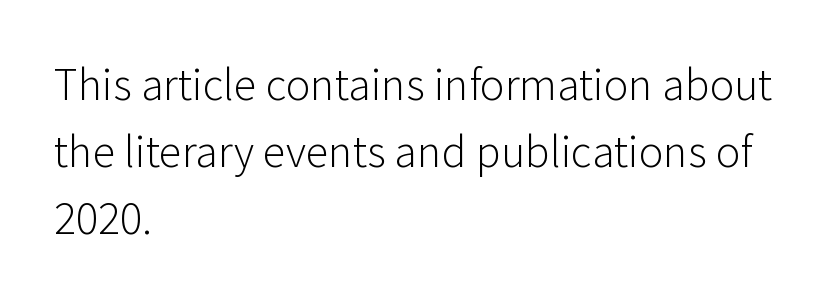
Q: Is the text bold? A: No.
Q: Is the text italic (slanted)? A: No, it is upright.
Q: Is the typeface a serif or a sans-serif typeface? A: Sans-serif.
Q: Is the text underlined? A: No.
Q: How is the paragraph aligned? A: Left-aligned.
Q: Is the spacing between letters normal or unusually wide? A: Normal.
Q: Is the spacing between lines tight, normal or loose? A: Normal.
Q: Width (condensed, normal, or wide)? A: Normal.
Q: Stroke contrast? A: Low.
Q: x-height? A: Medium.
Q: Monospaced? A: No.
